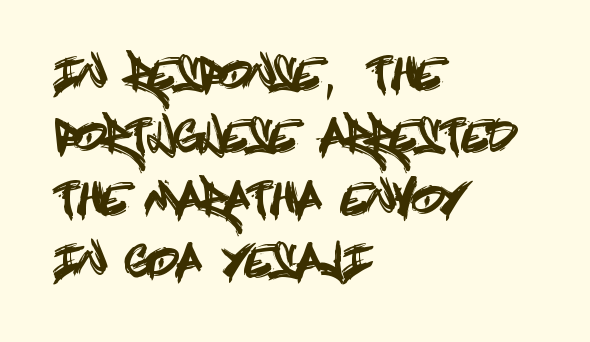
{"serif": "no", "width": "condensed", "x_height": "large", "underline": "no", "align": "left", "line_spacing": "normal", "line_spacing_ratio": 1.45, "letter_spacing": "normal", "letter_spacing_em": 0.0, "glyph_px": 43}
